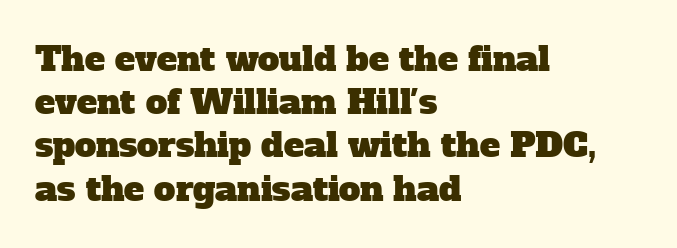
Q: Is the typeface a serif or a sans-serif typeface? A: Serif.
Q: Is the text underlined? A: No.
Q: How is the paragraph aligned? A: Left-aligned.
Q: Is the spacing between letters normal or unusually wide? A: Normal.
Q: Is the spacing between lines tight, normal or loose? A: Normal.
Q: Width (condensed, normal, or wide)? A: Normal.
Q: Stroke contrast? A: Low.
Q: x-height? A: Medium.
Q: Monospaced? A: No.
